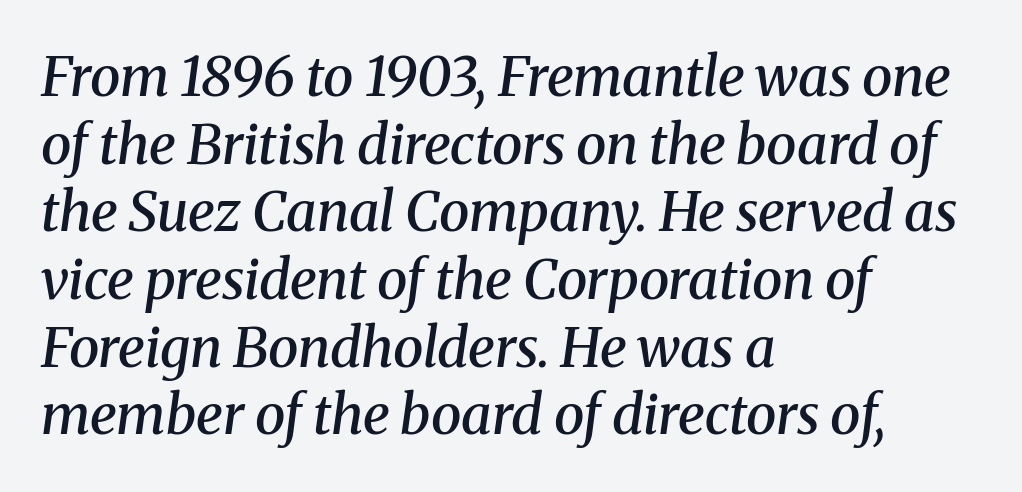
{"serif": "yes", "italic": "yes", "lean": "right", "slant_degrees": 8, "bold": "semi", "weight": "semibold", "width": "normal", "stroke_contrast": "medium", "x_height": "medium", "monospaced": "no", "underline": "no", "align": "left", "line_spacing_ratio": 1.23, "letter_spacing": "normal", "letter_spacing_em": 0.0, "glyph_px": 55}
